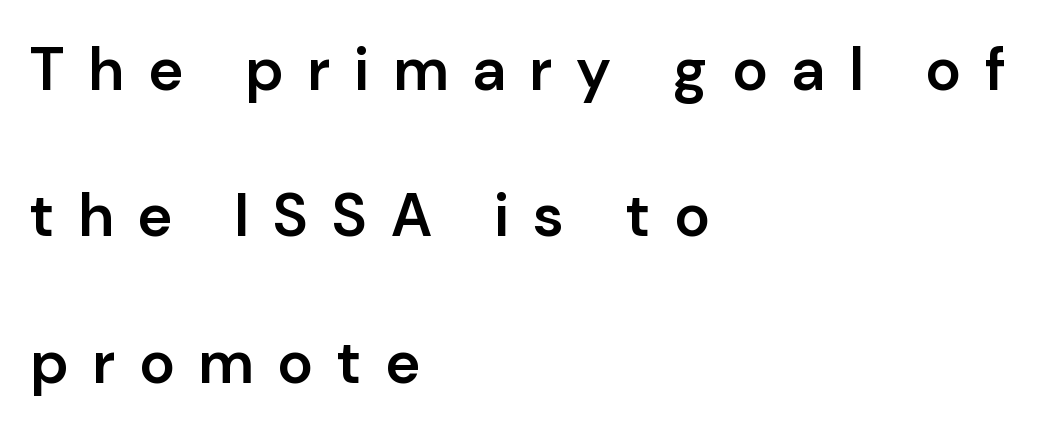
A typesetter would mark this as roman, not italic. Whoever set this chose breathing room over compactness in the vertical rhythm. Has an underline been added? It has not. All the whitespace from short lines collects on the right. Weight check: semibold — heavier than regular, not quite bold. A typesetter would call this proportional, since set widths differ per character.
